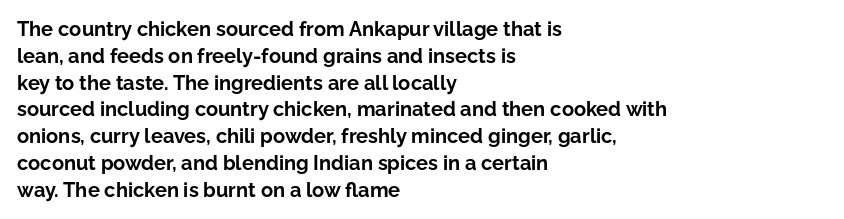
Q: Is the text bold? A: Yes.
Q: Is the text italic (slanted)? A: No, it is upright.
Q: Is the text underlined? A: No.
Q: How is the paragraph aligned? A: Left-aligned.
Q: Is the spacing between letters normal or unusually wide? A: Normal.
Q: Is the spacing between lines tight, normal or loose? A: Normal.
